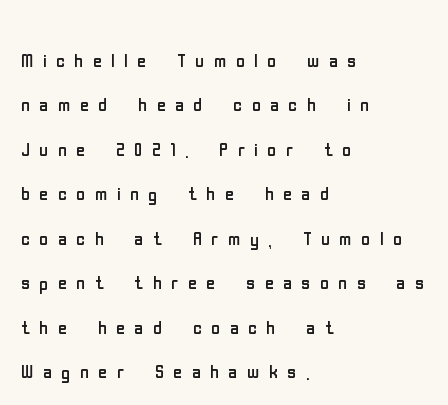
Descenders hang freely into open space. Tracking value appears strongly positive — letters spread wide. Every character sits straight up, as roman type does. Left-aligned paragraph, ragged on the right. The typeface has the unassuming heft of standard copy or less.
